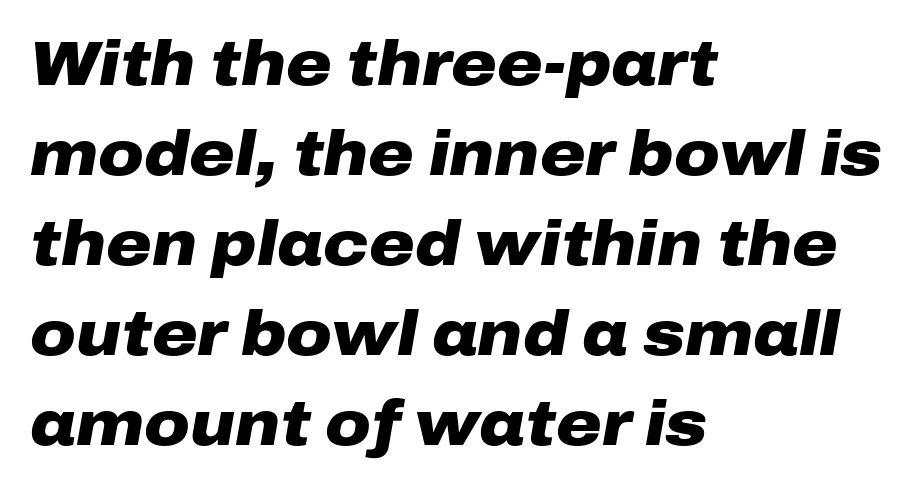
Q: Is the text bold? A: Yes.
Q: Is the text italic (slanted)? A: Yes, it leans right by about 10 degrees.
Q: Is the text underlined? A: No.
Q: How is the paragraph aligned? A: Left-aligned.
Q: Is the spacing between letters normal or unusually wide? A: Normal.
Q: Is the spacing between lines tight, normal or loose? A: Normal.
Q: Width (condensed, normal, or wide)? A: Wide.
Q: Stroke contrast? A: Low.
Q: x-height? A: Medium.
Q: Monospaced? A: No.
